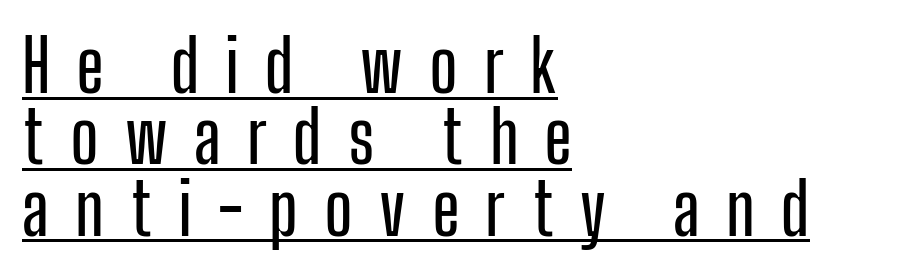
The image shows 72 px condensed sans-serif type, upright; set left-aligned, tight line spacing (0.99x), unusually wide letter spacing (+0.36 em), underlined; low stroke contrast and a medium x-height.
